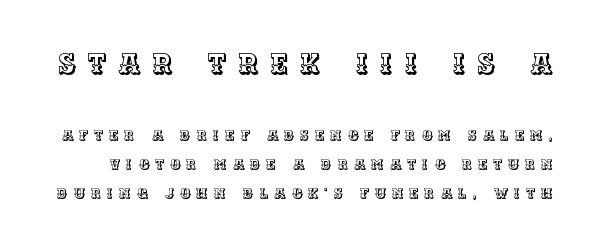
Q: Is the text italic (slanted)? A: No, it is upright.
Q: Is the text underlined? A: No.
Q: Is the spacing between letters normal or unusually wide? A: Unusually wide.
Q: Is the spacing between lines tight, normal or loose? A: Loose.
Q: Which block of text is set in a larger size, the first (top) or the second (bottom)? A: The first (top) one.
Q: Width (condensed, normal, or wide)? A: Normal.
Q: x-height? A: Large.
Q: Monospaced? A: No.
